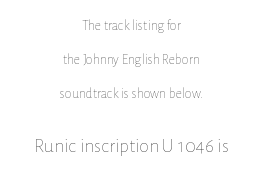
Descender tails drop into unmarked territory. Size contrast runs from small at the top to large at the bottom. Summary of vertical rhythm: relaxed, with wide interline spacing. The tracking reads as untouched default to a designer's eye.
